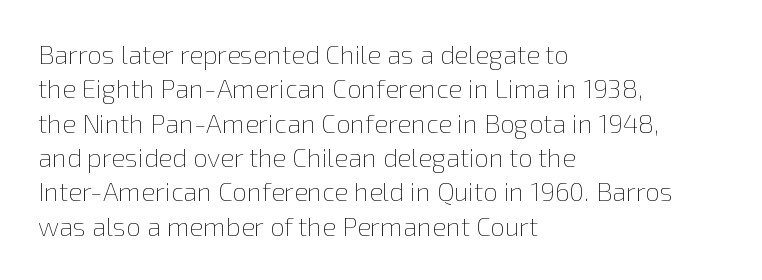
The image shows 26 px text type, upright; set left-aligned, normal line spacing (1.32x), normal letter spacing, not underlined.
